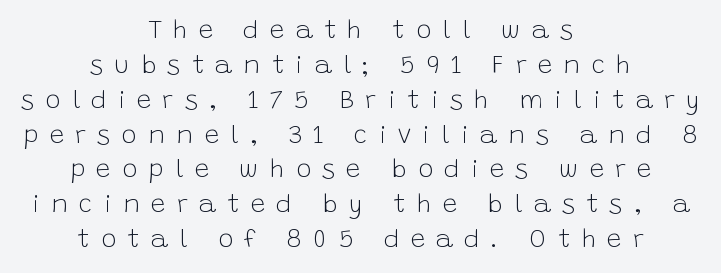
Q: Is the text bold? A: No.
Q: Is the text italic (slanted)? A: No, it is upright.
Q: Is the text underlined? A: No.
Q: How is the paragraph aligned? A: Centered.
Q: Is the spacing between letters normal or unusually wide? A: Unusually wide.
Q: Is the spacing between lines tight, normal or loose? A: Normal.
